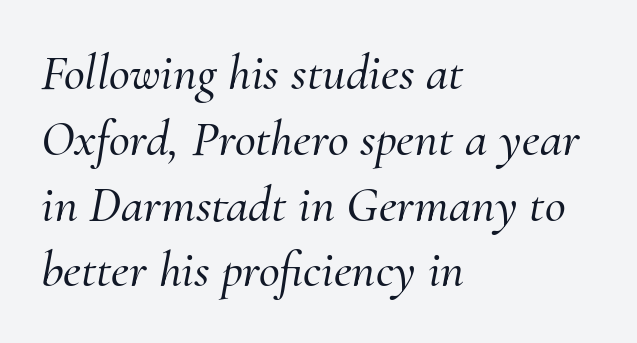
{"serif": "yes", "italic": "yes", "lean": "right", "slant_degrees": 10, "width": "normal", "stroke_contrast": "medium", "x_height": "small", "monospaced": "no", "underline": "no", "align": "left", "line_spacing": "normal", "line_spacing_ratio": 1.29, "letter_spacing": "normal", "letter_spacing_em": 0.0, "glyph_px": 51}
